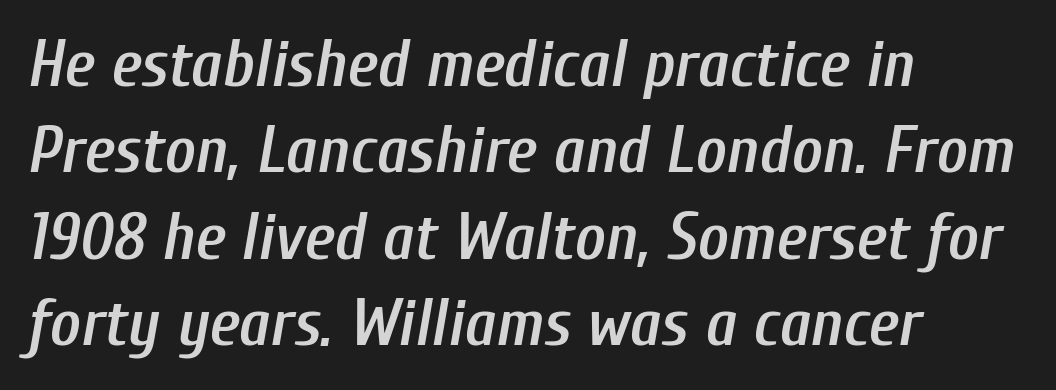
Q: Is the text bold? A: Semi-bold.
Q: Is the text italic (slanted)? A: Yes, it leans right by about 10 degrees.
Q: Is the text underlined? A: No.
Q: How is the paragraph aligned? A: Left-aligned.
Q: Is the spacing between letters normal or unusually wide? A: Normal.
Q: Is the spacing between lines tight, normal or loose? A: Normal.
Q: Width (condensed, normal, or wide)? A: Condensed.
Q: Stroke contrast? A: Low.
Q: x-height? A: Medium.
Q: Monospaced? A: No.
